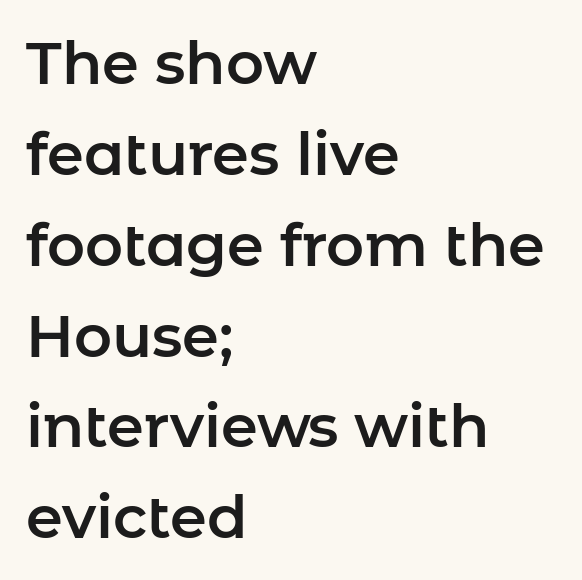
{"serif": "no", "italic": "no", "width": "normal", "stroke_contrast": "low", "x_height": "medium", "monospaced": "no", "underline": "no", "align": "left", "line_spacing": "normal", "line_spacing_ratio": 1.54, "letter_spacing": "normal", "letter_spacing_em": 0.0, "glyph_px": 59}
